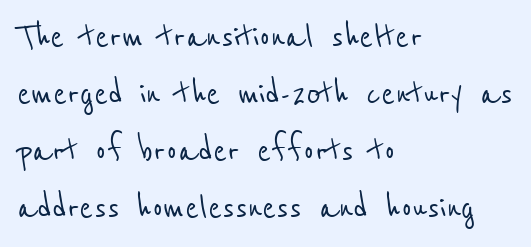
Q: Is the typeface a serif or a sans-serif typeface? A: Sans-serif.
Q: Is the text underlined? A: No.
Q: How is the paragraph aligned? A: Left-aligned.
Q: Is the spacing between letters normal or unusually wide? A: Normal.
Q: Is the spacing between lines tight, normal or loose? A: Normal.
Q: Width (condensed, normal, or wide)? A: Condensed.
Q: Stroke contrast? A: Low.
Q: x-height? A: Medium.
Q: Monospaced? A: No.
